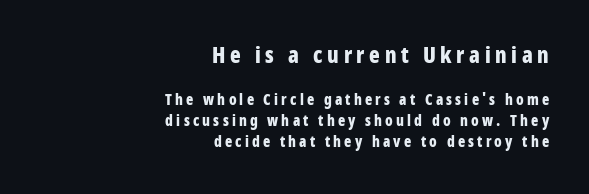
{"italic": "no", "bold": "yes", "underline": "no", "align": "right", "line_spacing": "normal", "line_spacing_ratio": 1.42, "letter_spacing": "wide", "letter_spacing_em": 0.21, "larger_block": "first", "size_ratio": 1.47, "glyph_px": 22}
